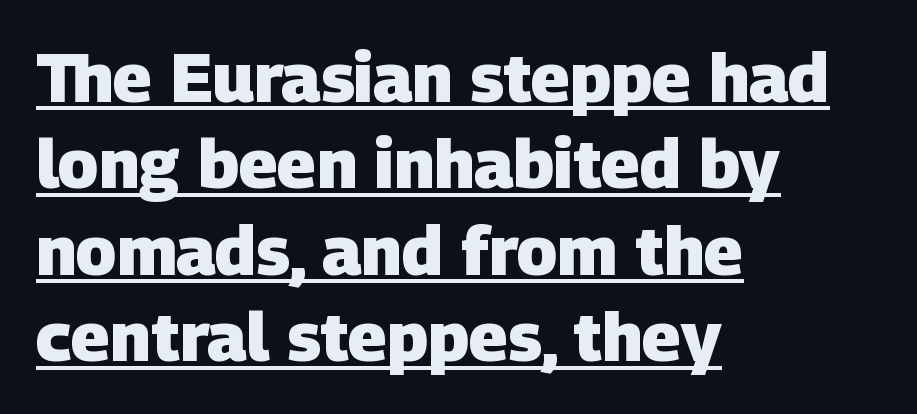
Q: Is the text bold? A: Yes.
Q: Is the typeface a serif or a sans-serif typeface? A: Sans-serif.
Q: Is the text underlined? A: Yes.
Q: How is the paragraph aligned? A: Left-aligned.
Q: Is the spacing between letters normal or unusually wide? A: Normal.
Q: Is the spacing between lines tight, normal or loose? A: Normal.
Q: Width (condensed, normal, or wide)? A: Normal.
Q: Stroke contrast? A: Low.
Q: x-height? A: Large.
Q: Monospaced? A: No.
